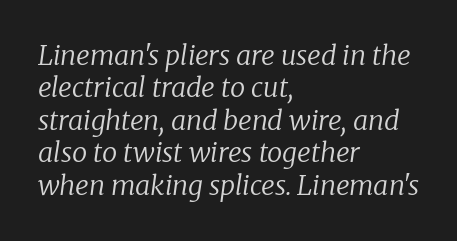
The image shows 27 px text type, italic (leaning right); set left-aligned, line spacing 1.2x, normal letter spacing, not underlined.
